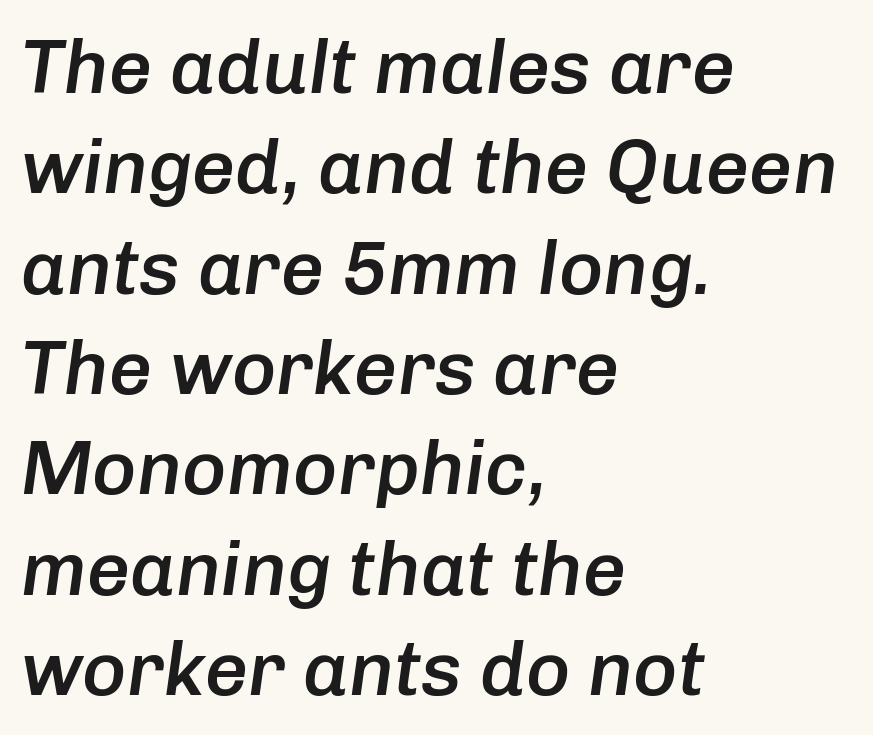
Q: Is the text bold? A: Semi-bold.
Q: Is the text italic (slanted)? A: Yes, it leans right by about 8 degrees.
Q: Is the text underlined? A: No.
Q: How is the paragraph aligned? A: Left-aligned.
Q: Is the spacing between letters normal or unusually wide? A: Normal.
Q: Is the spacing between lines tight, normal or loose? A: Normal.
Q: Width (condensed, normal, or wide)? A: Normal.
Q: Stroke contrast? A: Low.
Q: x-height? A: Medium.
Q: Monospaced? A: No.
